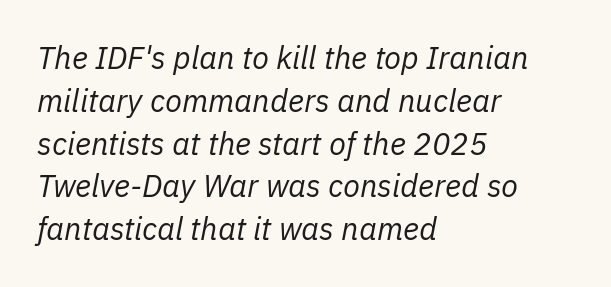
One glance says typical: line gaps are just what's usual. The ragged edge is on the right, which tells us the setting is flush left. Clear beneath every line of the passage. The gaps between neighbouring characters are ordinary and unremarkable.
